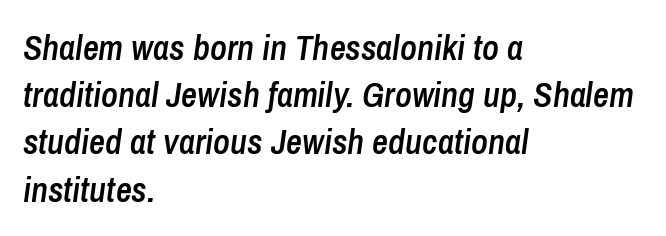
Q: Is the text bold? A: Semi-bold.
Q: Is the text italic (slanted)? A: Yes, it leans right by about 8 degrees.
Q: Is the text underlined? A: No.
Q: How is the paragraph aligned? A: Left-aligned.
Q: Is the spacing between letters normal or unusually wide? A: Normal.
Q: Is the spacing between lines tight, normal or loose? A: Normal.
Q: Width (condensed, normal, or wide)? A: Condensed.
Q: Stroke contrast? A: Low.
Q: x-height? A: Medium.
Q: Monospaced? A: No.
